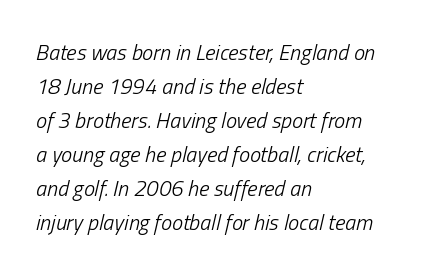
{"italic": "yes", "lean": "right", "slant_degrees": 13, "bold": "no", "underline": "no", "align": "left", "line_spacing": "normal", "line_spacing_ratio": 1.55, "letter_spacing": "normal", "letter_spacing_em": 0.0, "glyph_px": 22}
